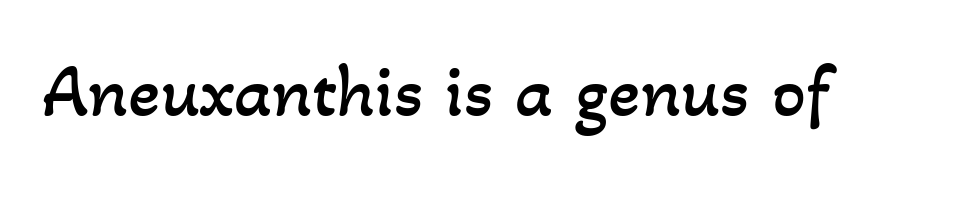
The image shows 75 px regular-weight type; set normal letter spacing, not underlined; low stroke contrast and a small x-height.
